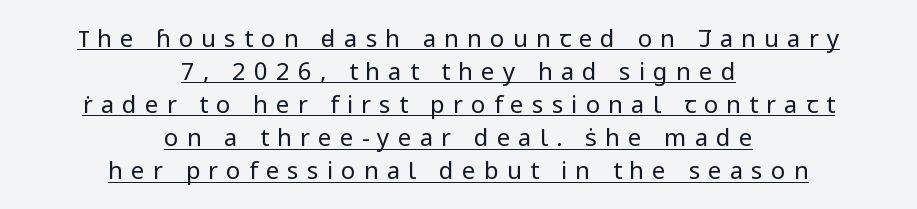
{"italic": "no", "bold": "no", "underline": "yes", "align": "center", "line_spacing": "normal", "line_spacing_ratio": 1.38, "letter_spacing": "wide", "letter_spacing_em": 0.34, "glyph_px": 24}
